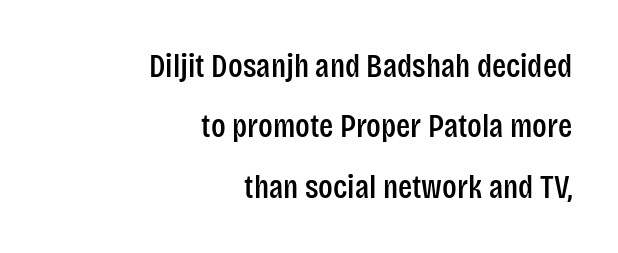
The image shows 33 px condensed sans-serif type, upright; set right-aligned, line spacing 1.83x, normal letter spacing, not underlined; low stroke contrast and a large x-height.
